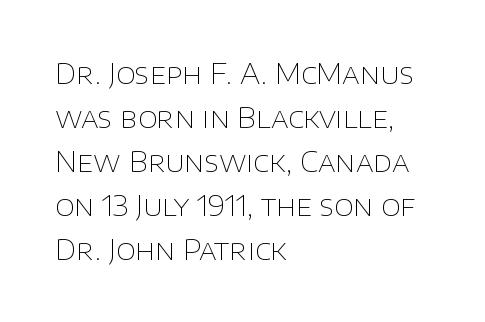
Plain, unruled lines of type. Does extra space separate the letters? No, they use regular spacing. Each letter keeps its own natural width here, so spacing adapts to shape. These lines were composed using upright roman letters. The face used here is a sans, in the tradition of grotesques and geometrics.
